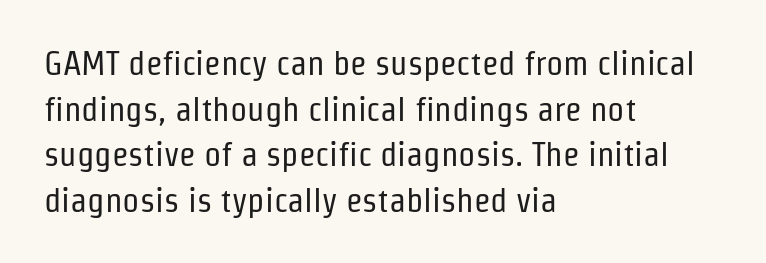
Q: Is the text bold? A: No.
Q: Is the text italic (slanted)? A: No, it is upright.
Q: Is the typeface a serif or a sans-serif typeface? A: Sans-serif.
Q: Is the text underlined? A: No.
Q: How is the paragraph aligned? A: Left-aligned.
Q: Is the spacing between letters normal or unusually wide? A: Normal.
Q: Is the spacing between lines tight, normal or loose? A: Normal.
Q: Width (condensed, normal, or wide)? A: Condensed.
Q: Stroke contrast? A: Low.
Q: x-height? A: Medium.
Q: Monospaced? A: No.
